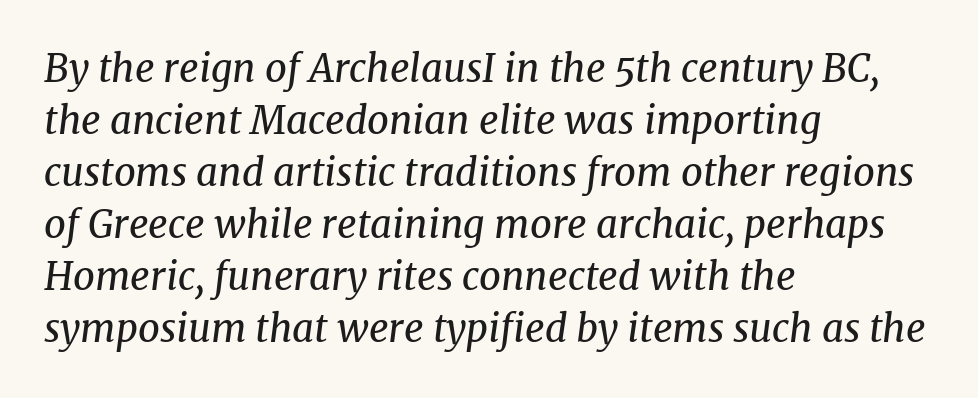
Q: Is the text bold? A: No.
Q: Is the text italic (slanted)? A: Yes, it leans right by about 8 degrees.
Q: Is the typeface a serif or a sans-serif typeface? A: Serif.
Q: Is the text underlined? A: No.
Q: How is the paragraph aligned? A: Left-aligned.
Q: Is the spacing between letters normal or unusually wide? A: Normal.
Q: Is the spacing between lines tight, normal or loose? A: Normal.
Q: Width (condensed, normal, or wide)? A: Normal.
Q: Stroke contrast? A: Medium.
Q: x-height? A: Medium.
Q: Monospaced? A: No.
